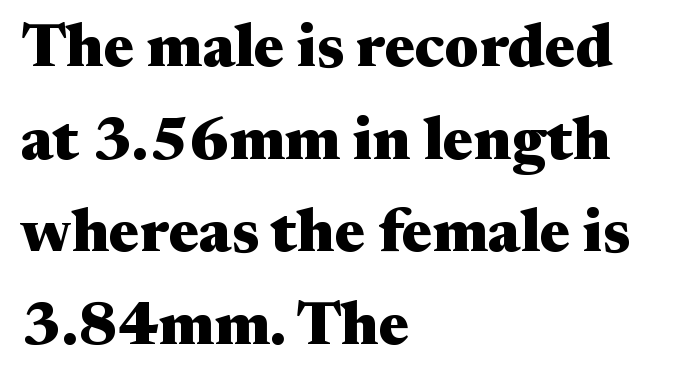
The typesetter chose a ragged-right arrangement here. Ascenders rise straight up at ninety degrees. No extra tracking has been applied to these lines. The passage shown is emphatically bold. Horizontal bands of white between lines are of average thickness. Observe the serifs anchoring each vertical stroke in this sample.
